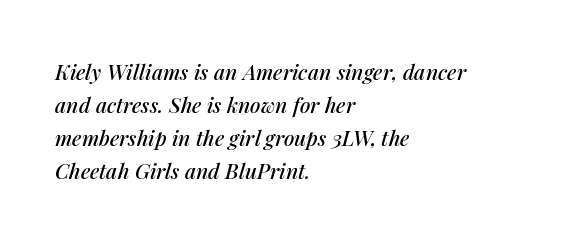
{"italic": "yes", "lean": "right", "slant_degrees": 14, "underline": "no", "align": "left", "line_spacing": "normal", "line_spacing_ratio": 1.57, "letter_spacing": "normal", "letter_spacing_em": 0.0, "glyph_px": 21}
